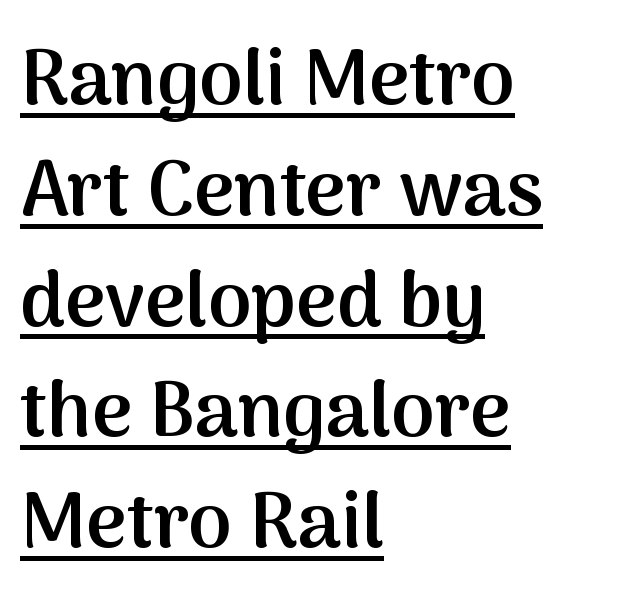
{"serif": "no", "italic": "no", "bold": "semi", "weight": "semibold", "width": "normal", "stroke_contrast": "medium", "x_height": "medium", "monospaced": "no", "underline": "yes", "align": "left", "line_spacing": "normal", "line_spacing_ratio": 1.42, "letter_spacing": "normal", "letter_spacing_em": 0.0, "glyph_px": 78}
